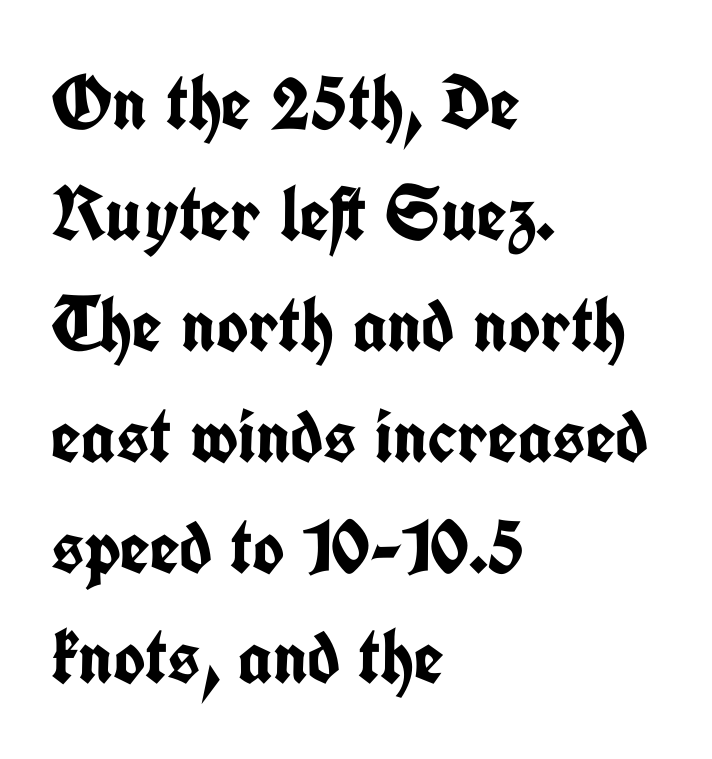
Tracking value appears to be zero — textbook default spacing. Caption: multi-line text, flush left, ragged right. You could not count columns in this text — the font is proportionally spaced. The letters stand upright; this is a roman face. The strip under each line holds only bare page. Regarding serifs, this sample does without them.
